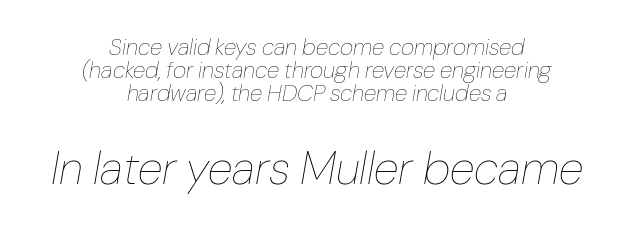
The letters in the lower block stand taller than those in the block above. Emphasis-style slanted type is in use. The passage shown is typed in a proportional face where columns would drift. Vertical stems look standard width or narrower in stroke. No extra tracking has been applied to these lines. Every row of glyphs is offset so its center matches the block's center.
